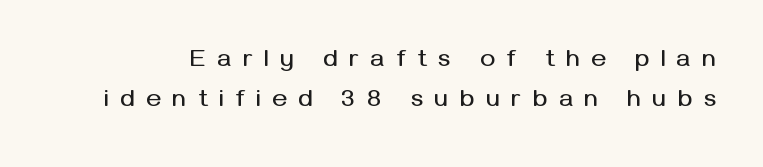
Q: Is the text italic (slanted)? A: No, it is upright.
Q: Is the text underlined? A: No.
Q: Is the spacing between letters normal or unusually wide? A: Unusually wide.
Q: Is the spacing between lines tight, normal or loose? A: Normal.
